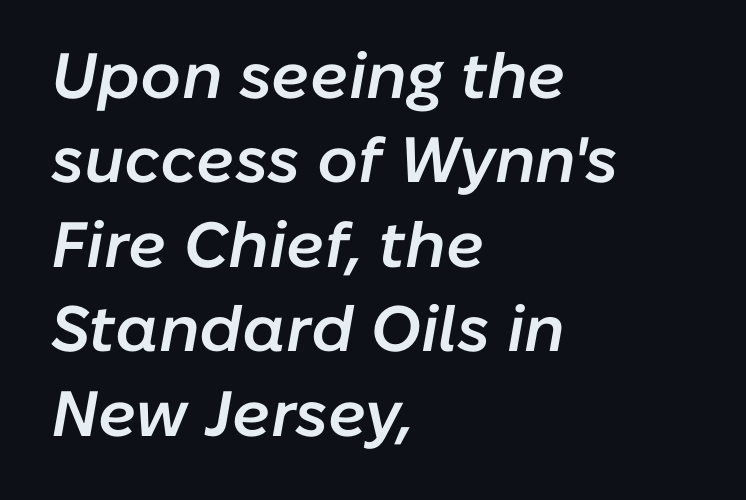
Q: Is the text bold? A: Semi-bold.
Q: Is the text italic (slanted)? A: Yes, it leans right by about 10 degrees.
Q: Is the text underlined? A: No.
Q: How is the paragraph aligned? A: Left-aligned.
Q: Is the spacing between letters normal or unusually wide? A: Normal.
Q: Is the spacing between lines tight, normal or loose? A: Normal.
Q: Width (condensed, normal, or wide)? A: Normal.
Q: Stroke contrast? A: Low.
Q: x-height? A: Medium.
Q: Monospaced? A: No.
